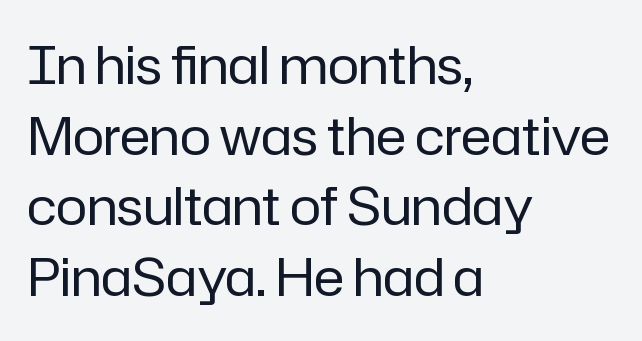
The image shows 52 px regular-weight sans-serif type, upright; set left-aligned, normal line spacing (1.36x), normal letter spacing, not underlined; low stroke contrast and a medium x-height.
